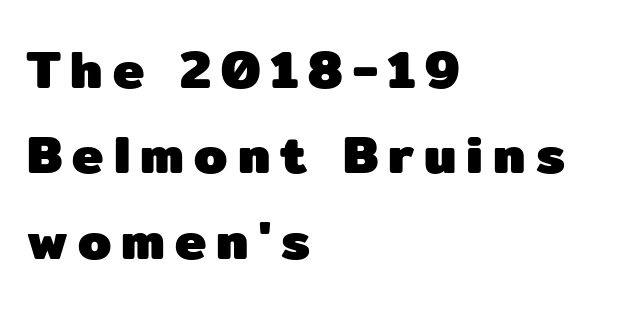
The zone under the glyphs is completely vacant. Horizontal bands of white between lines are of average thickness. Set as a true bold cut, around the 700 mark. Every stem runs plumb, perpendicular to the baseline.
